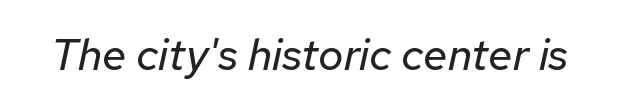
The image shows 44 px regular-weight type, italic (leaning right); set normal letter spacing, not underlined; low stroke contrast and a medium x-height.
